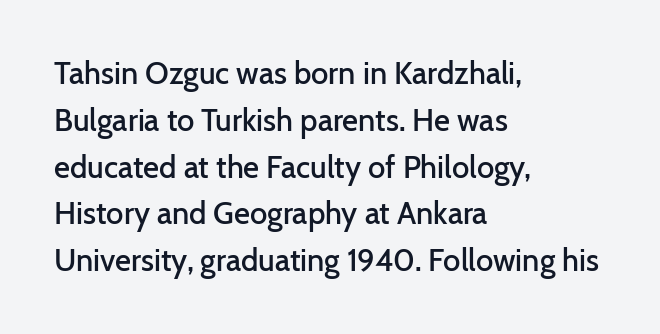
{"serif": "no", "italic": "no", "bold": "semi", "weight": "semibold", "width": "normal", "stroke_contrast": "low", "x_height": "medium", "monospaced": "no", "underline": "no", "align": "left", "line_spacing": "normal", "line_spacing_ratio": 1.51, "letter_spacing": "normal", "letter_spacing_em": 0.0, "glyph_px": 31}
